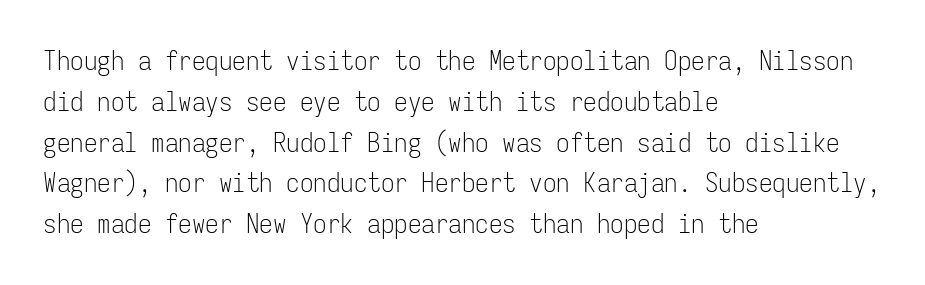
Q: Is the text bold? A: No.
Q: Is the text italic (slanted)? A: No, it is upright.
Q: Is the text underlined? A: No.
Q: How is the paragraph aligned? A: Left-aligned.
Q: Is the spacing between letters normal or unusually wide? A: Normal.
Q: Is the spacing between lines tight, normal or loose? A: Normal.
